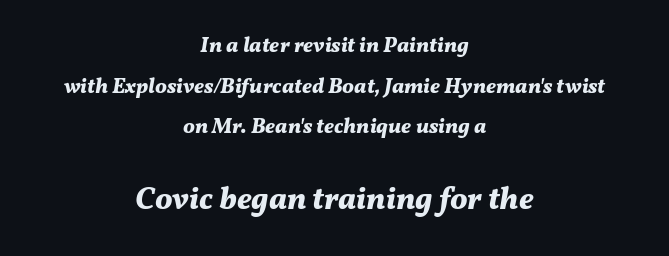
Students, observe: this is what heavily led, spacious text looks like. You could not count columns in this text — the font is proportionally spaced. Looking at the ascenders, they clearly lean. Scale increases going downward across the two blocks. Anything drawn beneath the words? Only blank space.
